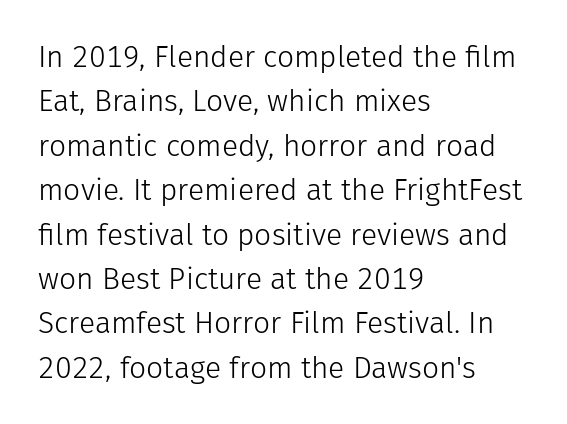
Q: Is the text bold? A: No.
Q: Is the text italic (slanted)? A: No, it is upright.
Q: Is the typeface a serif or a sans-serif typeface? A: Sans-serif.
Q: Is the text underlined? A: No.
Q: How is the paragraph aligned? A: Left-aligned.
Q: Is the spacing between letters normal or unusually wide? A: Normal.
Q: Is the spacing between lines tight, normal or loose? A: Normal.
Q: Width (condensed, normal, or wide)? A: Normal.
Q: Stroke contrast? A: Low.
Q: x-height? A: Medium.
Q: Monospaced? A: No.
